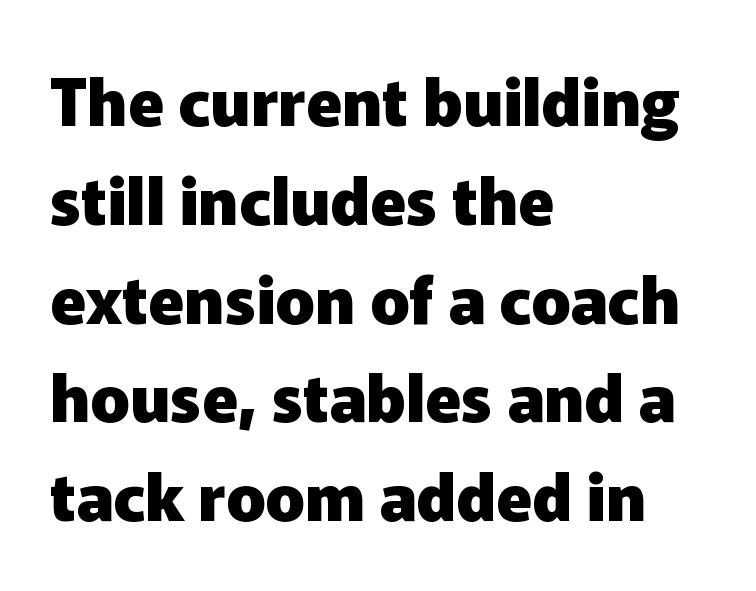
The image shows 65 px heavy sans-serif type, upright; set left-aligned, normal line spacing (1.52x), normal letter spacing, not underlined; low stroke contrast and a medium x-height.
